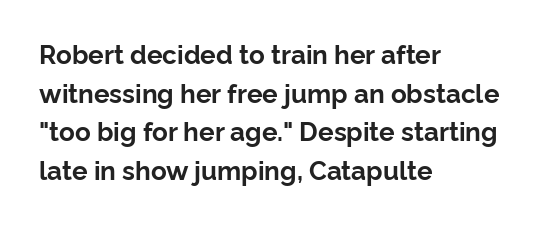
{"italic": "no", "bold": "yes", "underline": "no", "align": "left", "line_spacing": "normal", "line_spacing_ratio": 1.49, "letter_spacing": "normal", "letter_spacing_em": 0.0, "glyph_px": 26}
